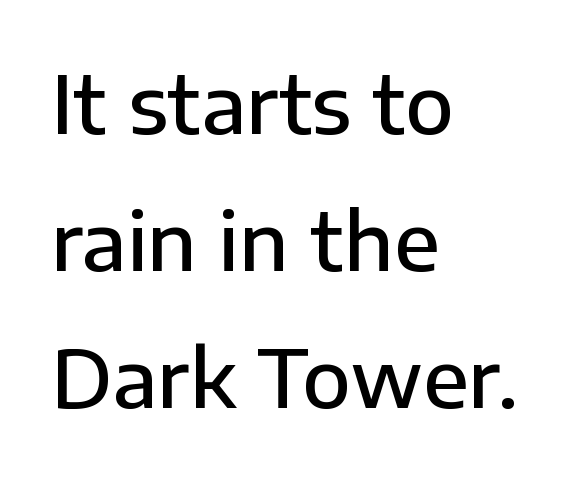
{"serif": "no", "italic": "no", "bold": "semi", "weight": "semibold", "width": "normal", "stroke_contrast": "low", "x_height": "medium", "monospaced": "no", "underline": "no", "align": "left", "line_spacing_ratio": 1.71, "letter_spacing": "normal", "letter_spacing_em": 0.0, "glyph_px": 80}
